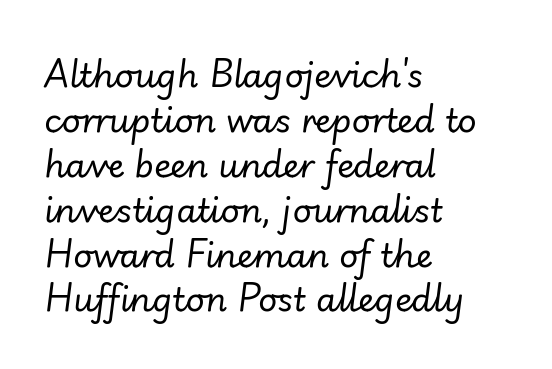
{"italic": "yes", "lean": "right", "slant_degrees": 7, "bold": "no", "weight": "regular", "width": "normal", "stroke_contrast": "low", "x_height": "small", "monospaced": "no", "underline": "no", "align": "left", "line_spacing": "normal", "line_spacing_ratio": 1.36, "letter_spacing": "normal", "letter_spacing_em": 0.0, "glyph_px": 33}
